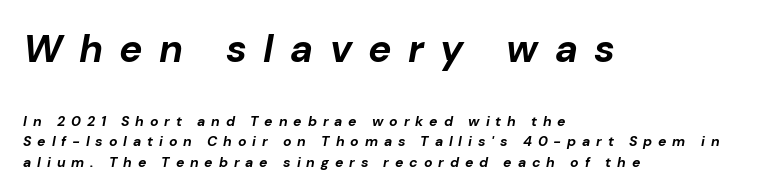
The image shows 39 px bold type, italic (leaning right); set left-aligned, normal line spacing (1.47x), unusually wide letter spacing (+0.42 em), not underlined; the first (top) block is 2.79x larger; low stroke contrast and a medium x-height.
